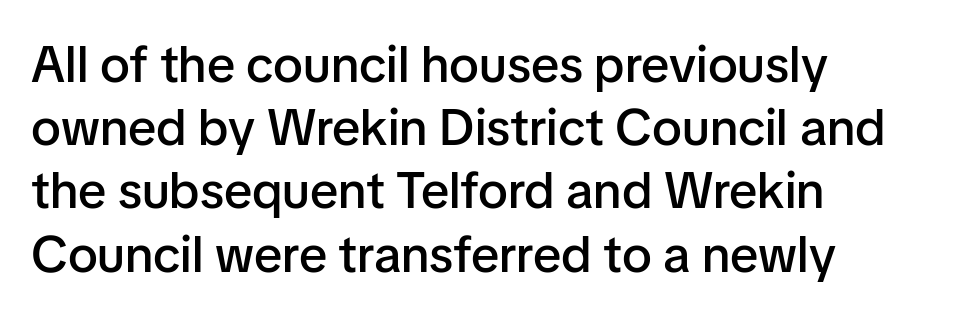
Q: Is the text bold? A: Semi-bold.
Q: Is the text italic (slanted)? A: No, it is upright.
Q: Is the typeface a serif or a sans-serif typeface? A: Sans-serif.
Q: Is the text underlined? A: No.
Q: How is the paragraph aligned? A: Left-aligned.
Q: Is the spacing between letters normal or unusually wide? A: Normal.
Q: Width (condensed, normal, or wide)? A: Normal.
Q: Stroke contrast? A: Low.
Q: x-height? A: Medium.
Q: Monospaced? A: No.
